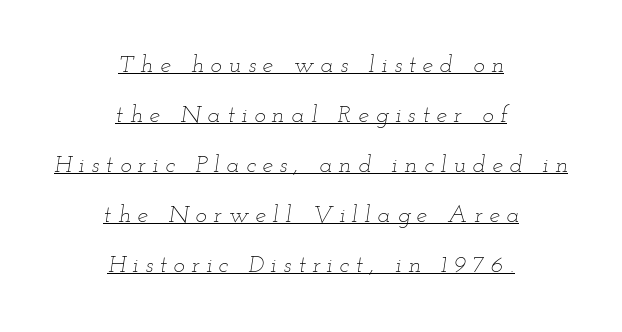
{"italic": "yes", "lean": "right", "slant_degrees": 12, "bold": "no", "underline": "yes", "align": "center", "line_spacing": "loose", "line_spacing_ratio": 2.08, "letter_spacing": "wide", "letter_spacing_em": 0.28, "glyph_px": 24}
